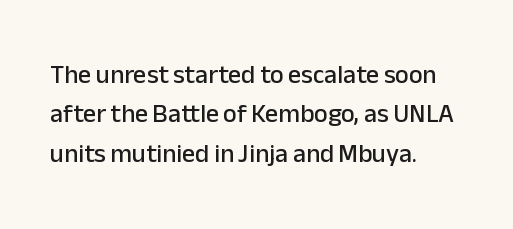
Q: Is the text italic (slanted)? A: No, it is upright.
Q: Is the text underlined? A: No.
Q: How is the paragraph aligned? A: Left-aligned.
Q: Is the spacing between letters normal or unusually wide? A: Normal.
Q: Is the spacing between lines tight, normal or loose? A: Normal.
